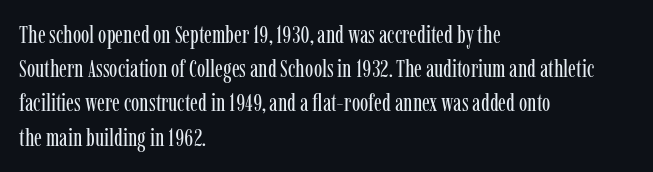
The image shows 25 px text type, upright; set left-aligned, normal line spacing (1.37x), normal letter spacing, not underlined.
